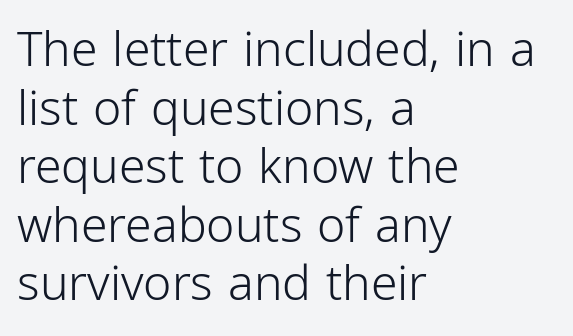
{"serif": "no", "italic": "no", "bold": "no", "weight": "light", "width": "condensed", "stroke_contrast": "low", "x_height": "medium", "monospaced": "no", "underline": "no", "align": "left", "line_spacing_ratio": 1.22, "letter_spacing": "normal", "letter_spacing_em": 0.0, "glyph_px": 48}
